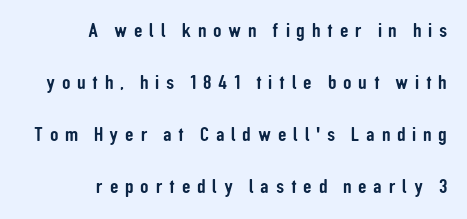
{"italic": "no", "underline": "no", "align": "right", "line_spacing": "loose", "line_spacing_ratio": 2.48, "letter_spacing": "wide", "letter_spacing_em": 0.32, "glyph_px": 21}
